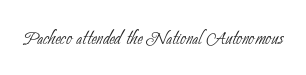
The image shows 26 px text type; set normal letter spacing, not underlined.
